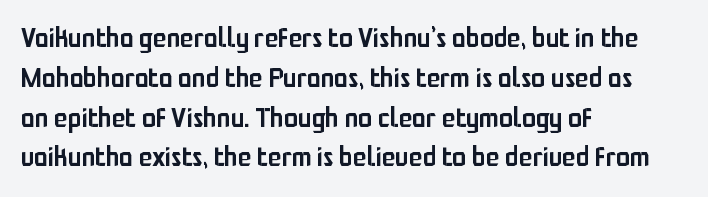
{"serif": "no", "italic": "no", "bold": "semi", "weight": "semibold", "width": "condensed", "stroke_contrast": "low", "x_height": "medium", "monospaced": "no", "underline": "no", "align": "left", "line_spacing": "normal", "line_spacing_ratio": 1.42, "letter_spacing": "normal", "letter_spacing_em": 0.0, "glyph_px": 28}
